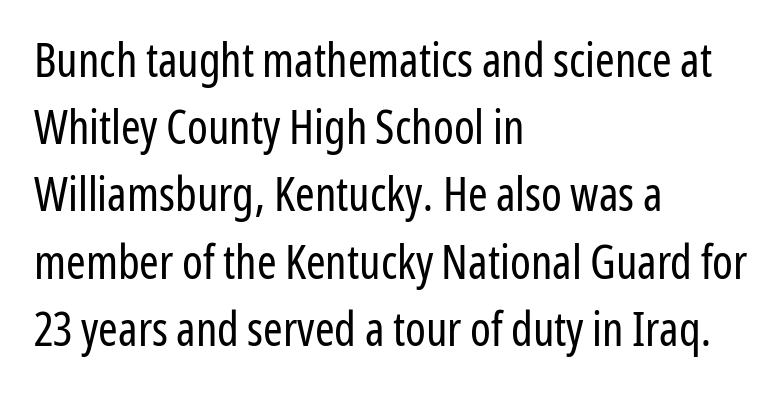
Descender tails drop into unmarked territory. Heaviness? Minimal to ordinary, like unemphasized prose. The typeface chosen for these lines omits serifs. One glance says typical: line gaps are just what's usual. Which margin do the lines hug? The left one — the right edge is uneven. The letters advance in unequal steps, a hallmark of proportional type.
